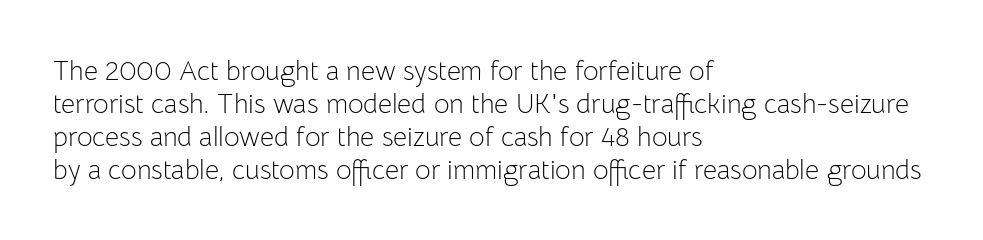
The type sits square on the baseline with zero lean. All the whitespace from short lines collects on the right. Students, note that the glyphs here touch the page at normal intervals. Weight class: somewhere from thin through regular. The foot of each line stays bare and open.
